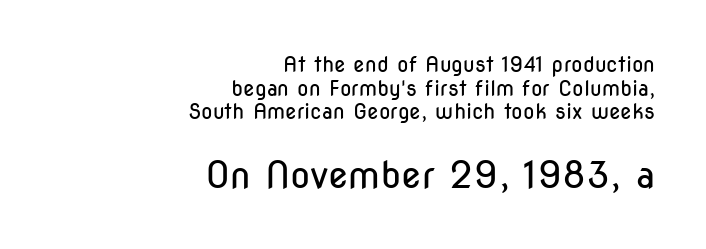
{"serif": "no", "italic": "no", "bold": "no", "weight": "regular", "width": "condensed", "stroke_contrast": "low", "x_height": "medium", "monospaced": "no", "underline": "no", "align": "right", "line_spacing": "tight", "line_spacing_ratio": 1.13, "letter_spacing": "normal", "letter_spacing_em": 0.0, "larger_block": "second", "size_ratio": 1.76, "glyph_px": 37}
